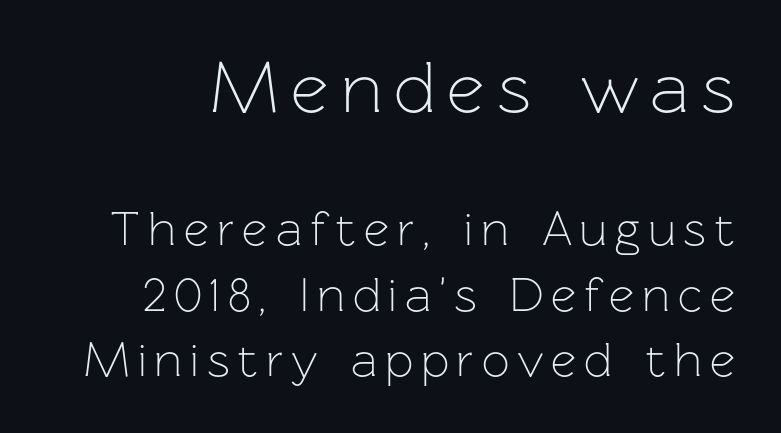
Reading down the column, the eye jumps a familiar distance to each next line. Letters have the restrained weight of plain body copy at most. The typography opts for an upright posture over an oblique one. In terms of letterform style, serifs are entirely absent.
